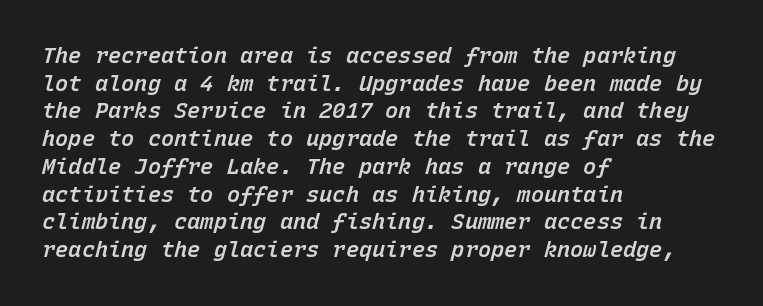
The image shows 22 px text type, italic (leaning right); set left-aligned, normal line spacing (1.26x), normal letter spacing, not underlined.
